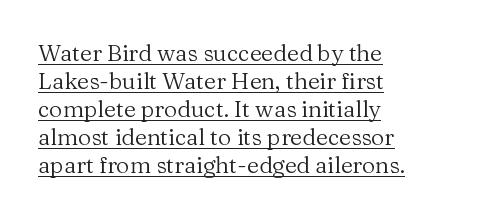
Q: Is the text bold? A: No.
Q: Is the text italic (slanted)? A: No, it is upright.
Q: Is the text underlined? A: Yes.
Q: How is the paragraph aligned? A: Left-aligned.
Q: Is the spacing between letters normal or unusually wide? A: Normal.
